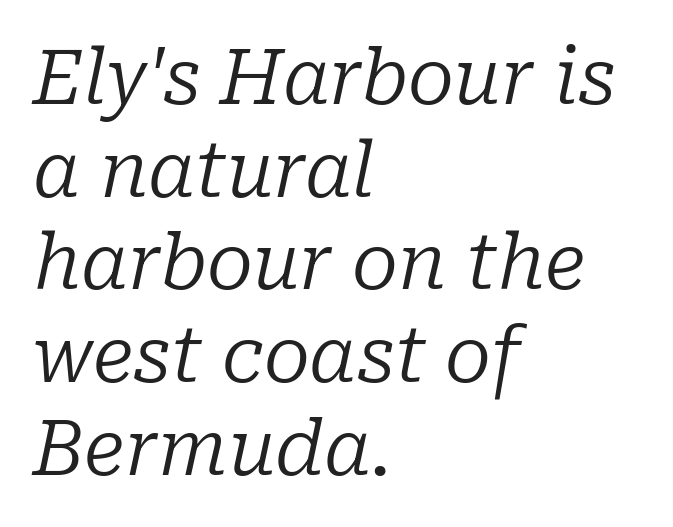
Q: Is the text bold? A: No.
Q: Is the text italic (slanted)? A: Yes, it leans right by about 10 degrees.
Q: Is the typeface a serif or a sans-serif typeface? A: Serif.
Q: Is the text underlined? A: No.
Q: How is the paragraph aligned? A: Left-aligned.
Q: Is the spacing between letters normal or unusually wide? A: Normal.
Q: Width (condensed, normal, or wide)? A: Normal.
Q: Stroke contrast? A: Low.
Q: x-height? A: Medium.
Q: Monospaced? A: No.
